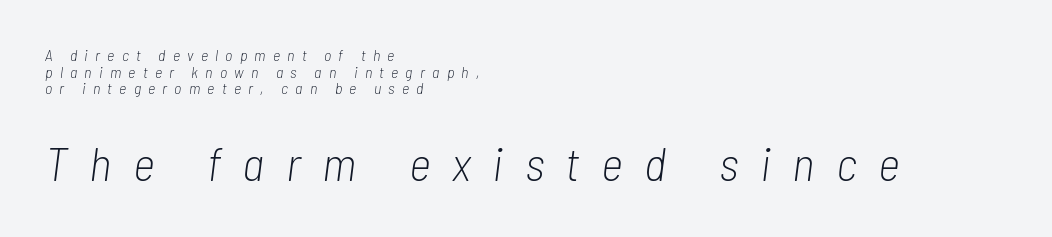
Which margin do the lines hug? The left one — the right edge is uneven. Proportional: the letters do not fall into vertical columns. This is oblique type, the kind used for emphasis or titles. Vertical stems look standard width or narrower in stroke.
